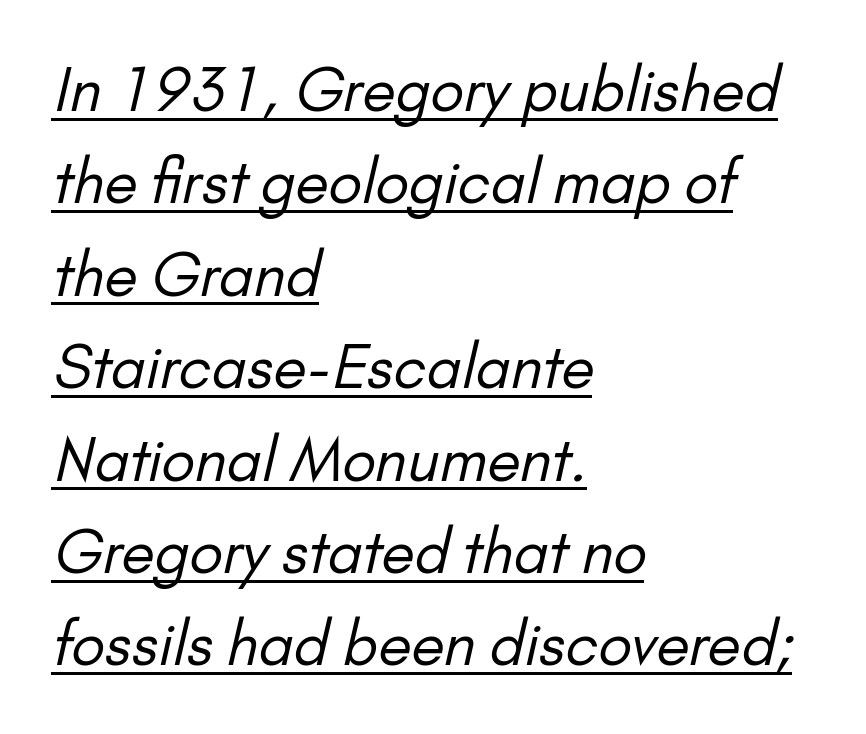
The image shows 60 px regular-weight sans-serif type; set left-aligned, normal line spacing (1.54x), normal letter spacing, underlined; low stroke contrast and a small x-height.
